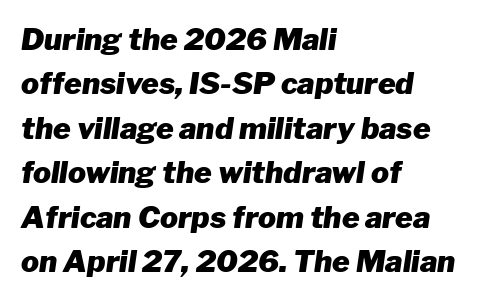
The image shows 30 px heavy type, italic (leaning right); set left-aligned, normal line spacing (1.48x), normal letter spacing, not underlined; low stroke contrast and a medium x-height.
